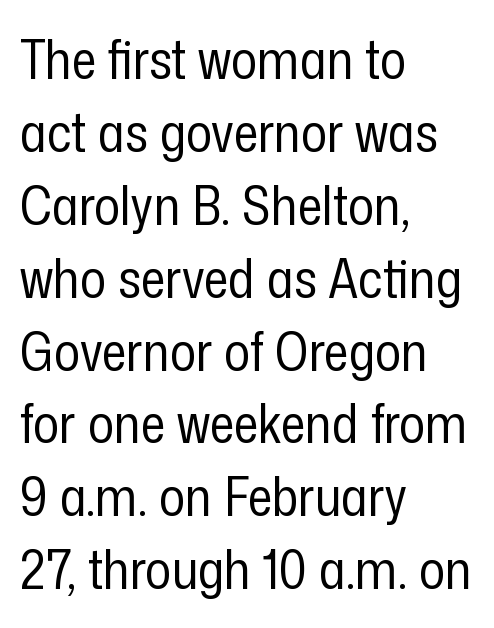
Letters rest on an invisible, unmarked baseline. Looks like regular typesetting: each glyph gets only the width it needs. If you drew a line through each stem, it would be perfectly vertical. The rag falls on the right side of this text block. Heft: none added — not bold.
